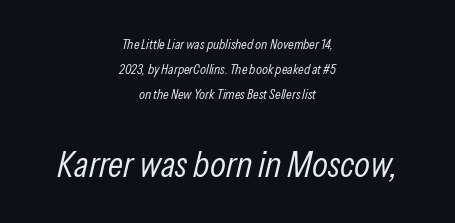
The whitespace from short lines is split evenly between both sides. Think of a printed novel: that variable character pitch is what you see here. Heft: none added — not bold. Tall strokes in this sample are angled rather than plumb. Anything drawn beneath the words? Only blank space.
